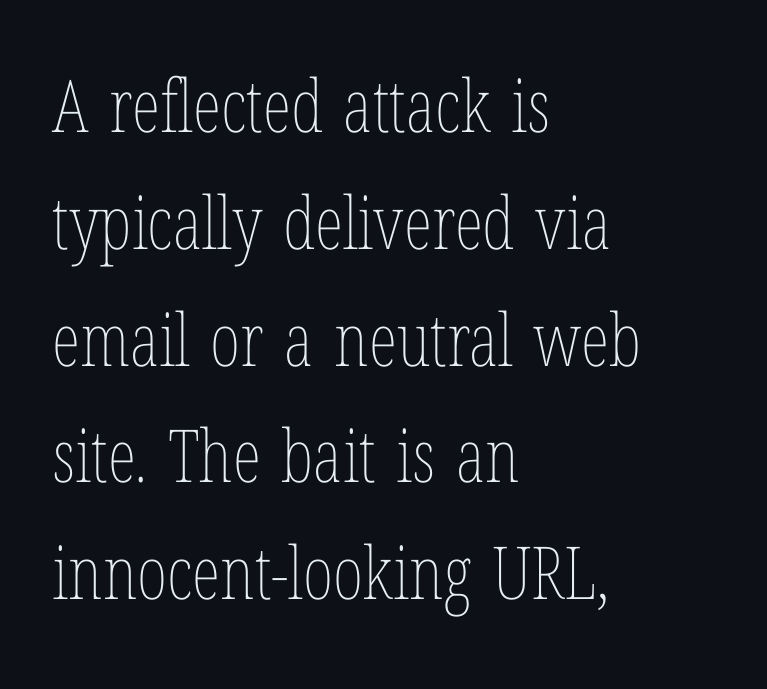
Q: Is the text bold? A: No.
Q: Is the text italic (slanted)? A: No, it is upright.
Q: Is the text underlined? A: No.
Q: How is the paragraph aligned? A: Left-aligned.
Q: Is the spacing between letters normal or unusually wide? A: Normal.
Q: Is the spacing between lines tight, normal or loose? A: Normal.
Q: Width (condensed, normal, or wide)? A: Condensed.
Q: Stroke contrast? A: Low.
Q: x-height? A: Medium.
Q: Monospaced? A: No.
